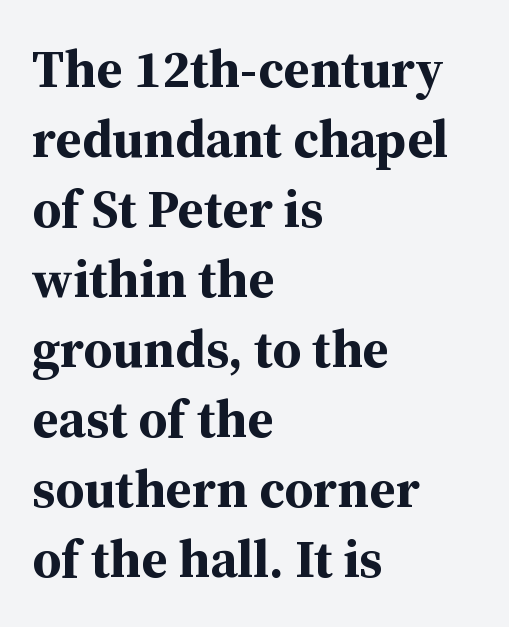
The image shows 53 px bold serif type, upright; set left-aligned, normal line spacing (1.32x), normal letter spacing, not underlined; medium stroke contrast and a medium x-height.
